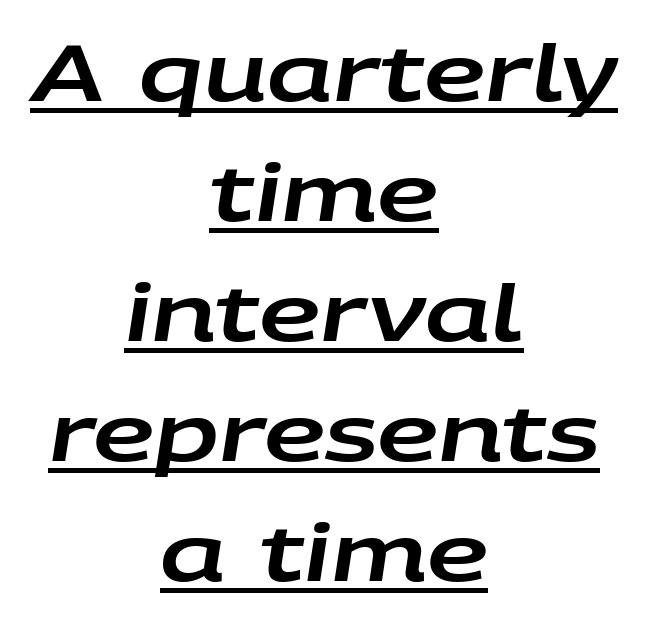
{"italic": "yes", "lean": "right", "slant_degrees": 9, "width": "wide", "stroke_contrast": "low", "x_height": "large", "monospaced": "no", "underline": "yes", "align": "center", "line_spacing": "normal", "line_spacing_ratio": 1.56, "letter_spacing": "normal", "letter_spacing_em": 0.0, "glyph_px": 77}
